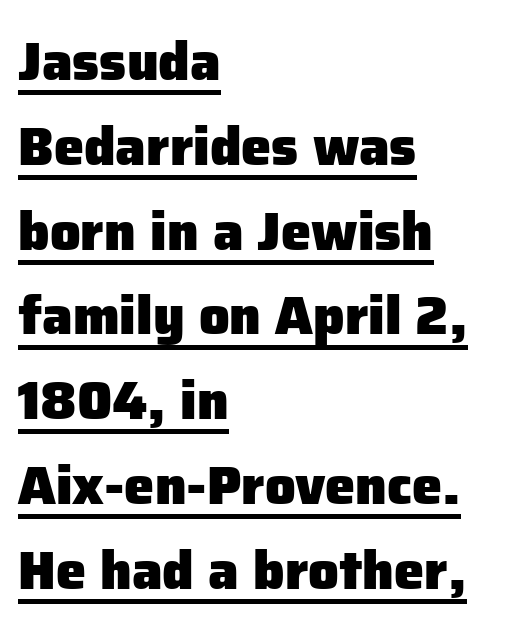
The image shows 54 px heavy sans-serif type, upright; set left-aligned, normal line spacing (1.57x), normal letter spacing, underlined; low stroke contrast and a medium x-height.
